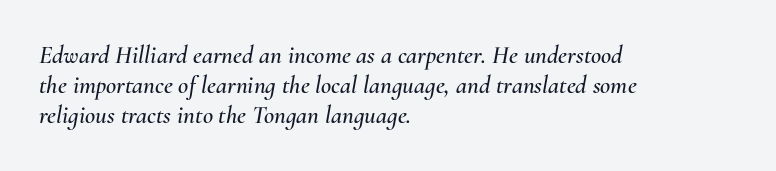
{"italic": "yes", "lean": "right", "slant_degrees": 10, "underline": "no", "align": "left", "line_spacing_ratio": 1.21, "letter_spacing": "normal", "letter_spacing_em": 0.0, "glyph_px": 25}
